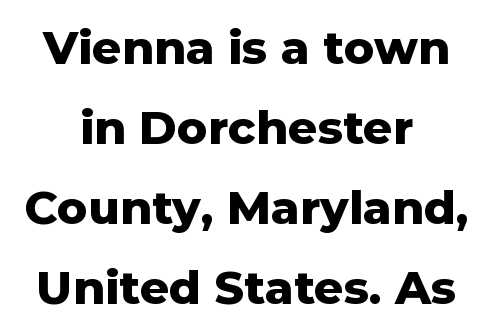
{"serif": "no", "italic": "no", "bold": "yes", "weight": "heavy", "width": "normal", "stroke_contrast": "low", "x_height": "medium", "monospaced": "no", "underline": "no", "align": "center", "line_spacing_ratio": 1.74, "letter_spacing": "normal", "letter_spacing_em": 0.0, "glyph_px": 46}
